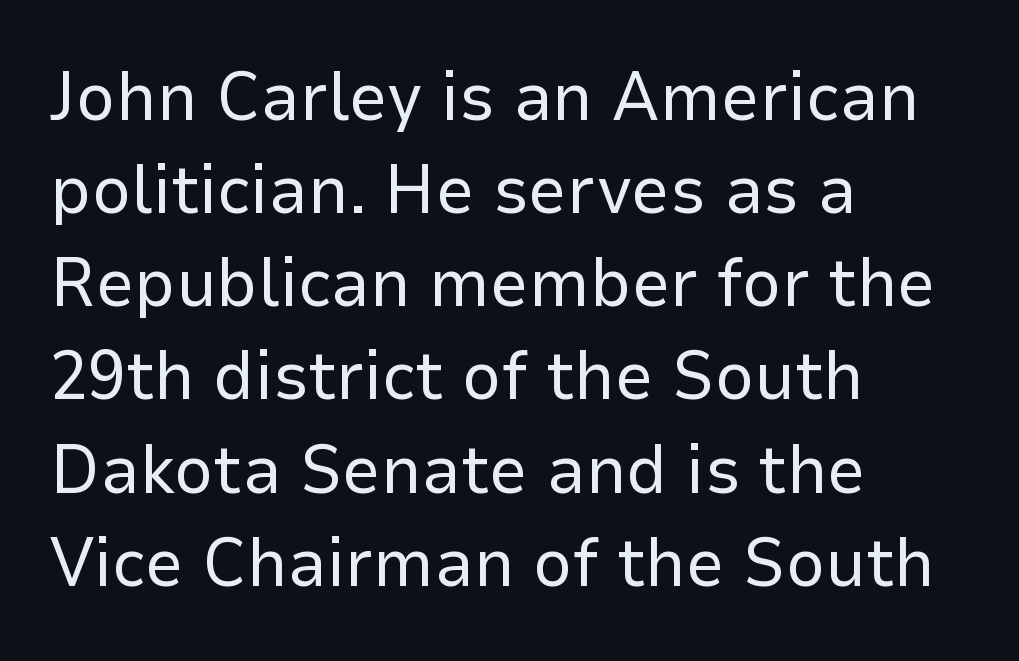
{"serif": "no", "italic": "no", "bold": "no", "weight": "regular", "width": "normal", "stroke_contrast": "low", "x_height": "medium", "monospaced": "no", "underline": "no", "align": "left", "line_spacing": "normal", "line_spacing_ratio": 1.35, "letter_spacing": "normal", "letter_spacing_em": 0.0, "glyph_px": 69}
